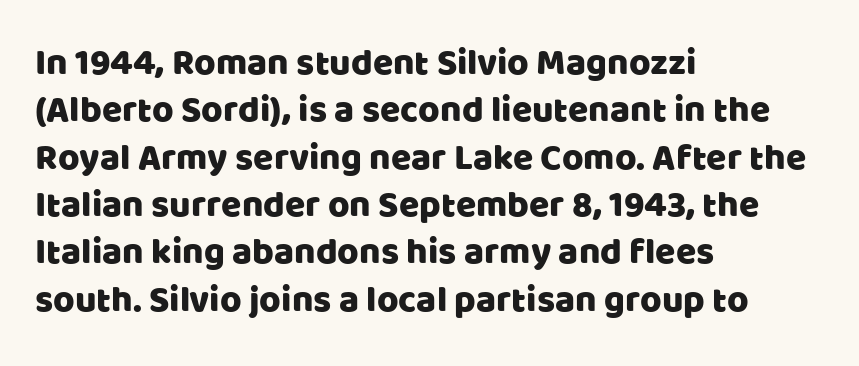
The image shows 37 px sans-serif type, upright; set left-aligned, normal line spacing (1.28x), normal letter spacing, not underlined; low stroke contrast and a large x-height.
